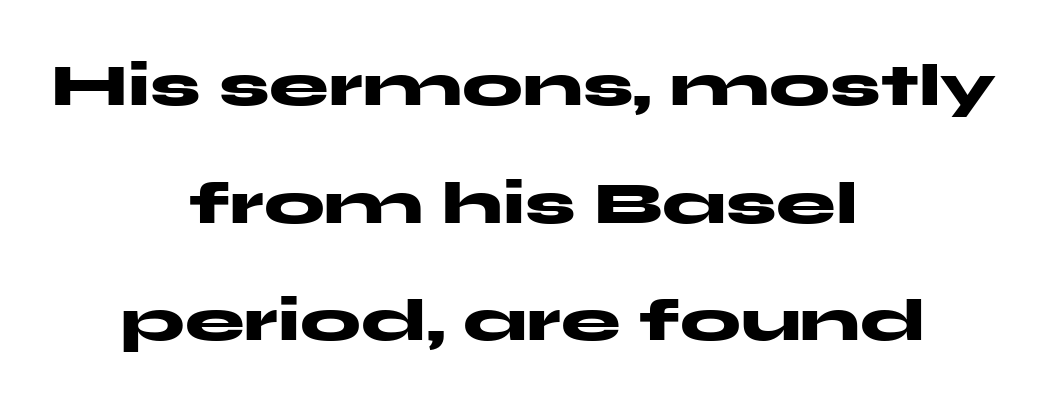
A student would call this center alignment; a typographer would say set centered. You could call the tracking neutral — neither tight nor loose. A typesetter would label this face a sans. Compared with typical paragraphs, the rows here are farther apart. Style check: upright. Strong, thick strokes mark this as bold type.
